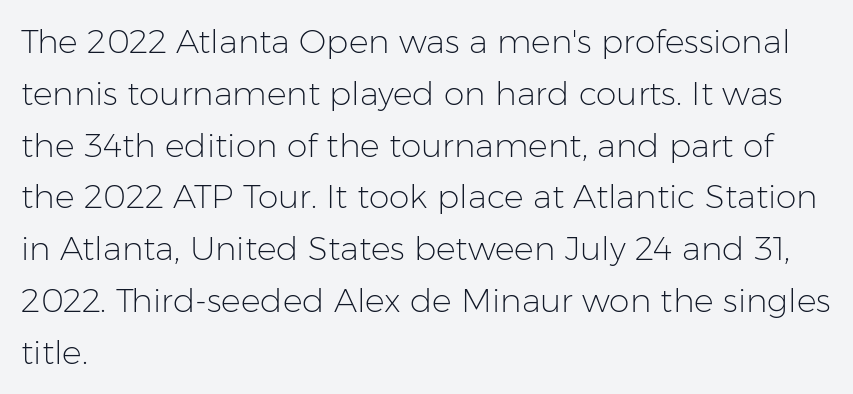
The image shows 33 px light sans-serif type, upright; set left-aligned, normal line spacing (1.57x), normal letter spacing, not underlined; low stroke contrast and a medium x-height.
